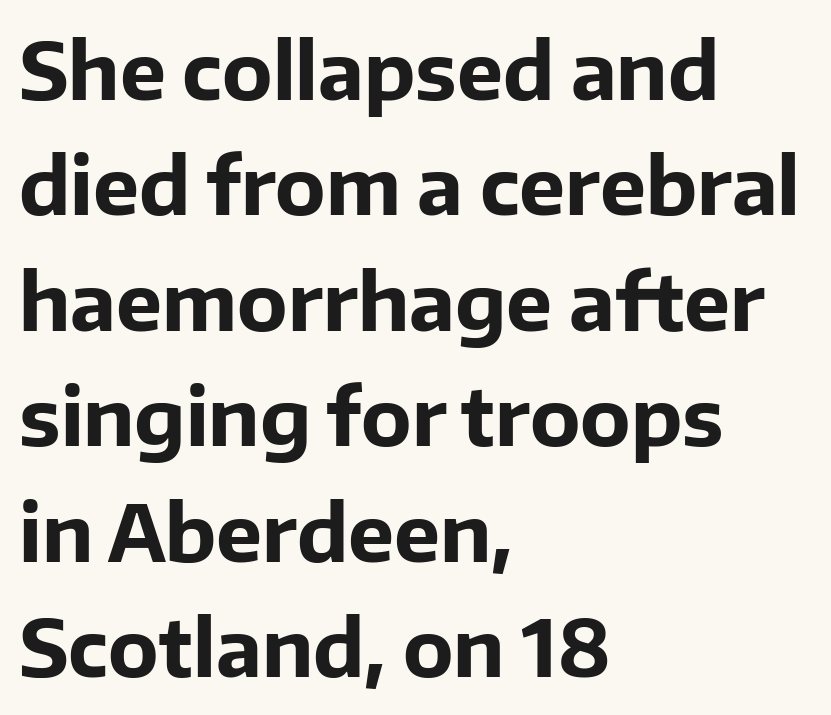
Q: Is the text bold? A: Yes.
Q: Is the text italic (slanted)? A: No, it is upright.
Q: Is the typeface a serif or a sans-serif typeface? A: Sans-serif.
Q: Is the text underlined? A: No.
Q: How is the paragraph aligned? A: Left-aligned.
Q: Is the spacing between letters normal or unusually wide? A: Normal.
Q: Is the spacing between lines tight, normal or loose? A: Normal.
Q: Width (condensed, normal, or wide)? A: Normal.
Q: Stroke contrast? A: Low.
Q: x-height? A: Medium.
Q: Monospaced? A: No.
